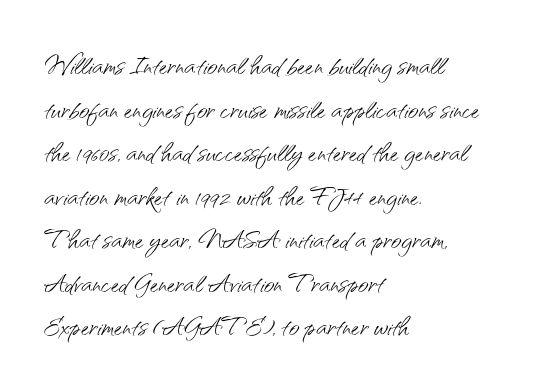
The image shows 36 px light sans-serif type; set left-aligned, line spacing 1.21x, normal letter spacing, not underlined; medium stroke contrast and a small x-height.
